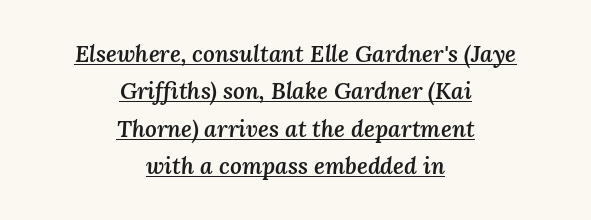
The image shows 23 px text type, italic (leaning right); set centered, normal line spacing (1.63x), normal letter spacing, underlined.
